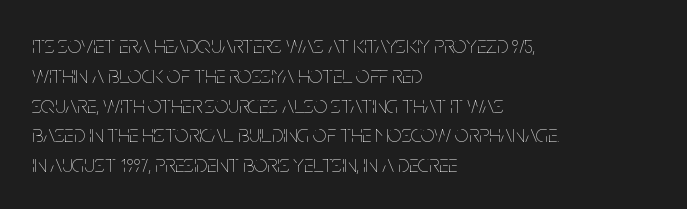
The image shows 24 px text type, upright; set left-aligned, line spacing 1.24x, normal letter spacing, not underlined.
